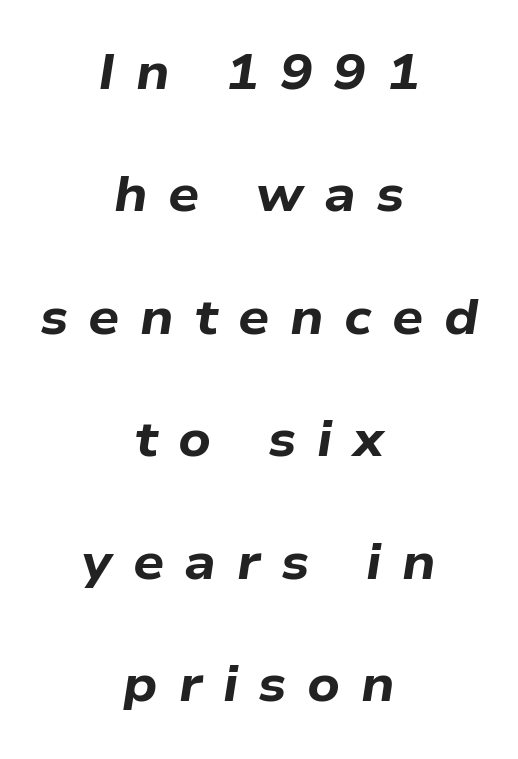
The image shows 49 px bold, wide type, italic (leaning right); set centered, loose line spacing (2.5x), unusually wide letter spacing (+0.42 em), not underlined; low stroke contrast and a medium x-height.
